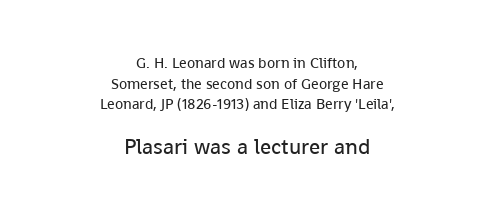
Glance below the letters and you will spot only blank space. Does the bottom block carry the larger type? Yes, it does. Weight: not bold — regular or lighter. The lines sit at an ordinary, default distance from one another. It's the straight-up-and-down kind of type. Which margin do the lines hug? Neither — every line sits in the middle.
